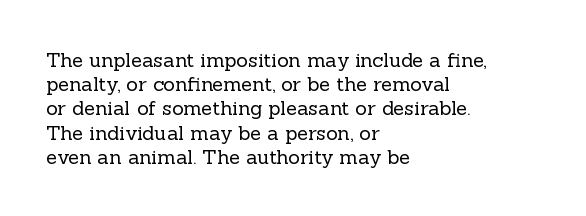
Q: Is the text bold? A: No.
Q: Is the text italic (slanted)? A: No, it is upright.
Q: Is the text underlined? A: No.
Q: How is the paragraph aligned? A: Left-aligned.
Q: Is the spacing between letters normal or unusually wide? A: Normal.
